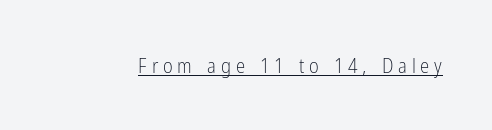
Q: Is the text bold? A: No.
Q: Is the text italic (slanted)? A: No, it is upright.
Q: Is the text underlined? A: Yes.
Q: Is the spacing between letters normal or unusually wide? A: Unusually wide.
